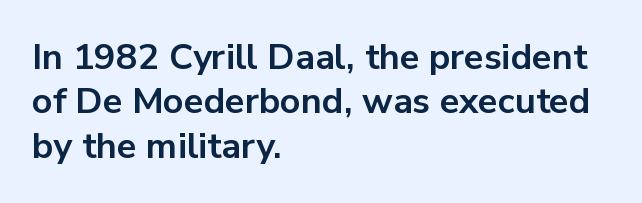
The image shows 36 px bold sans-serif type, upright; set left-aligned, line spacing 1.23x, normal letter spacing, not underlined; low stroke contrast and a medium x-height.
